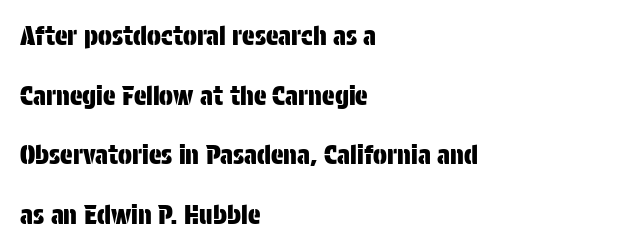
The image shows 26 px text type, upright; set left-aligned, loose line spacing (2.29x), normal letter spacing, not underlined.
